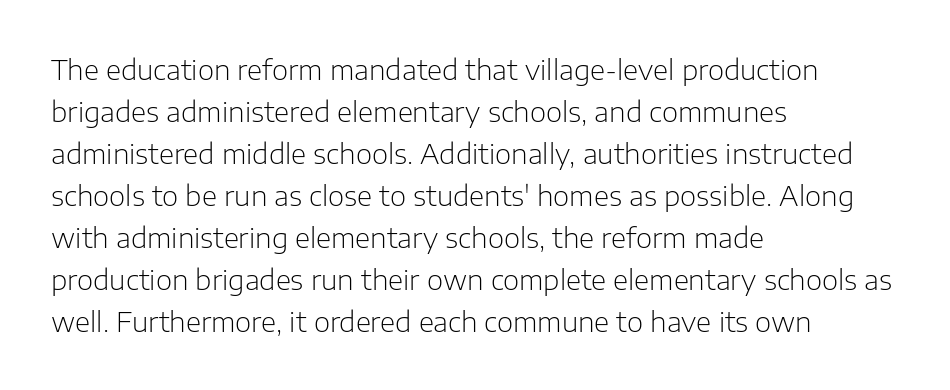
{"serif": "no", "italic": "no", "bold": "no", "weight": "light", "width": "normal", "stroke_contrast": "low", "x_height": "medium", "monospaced": "no", "underline": "no", "align": "left", "line_spacing": "normal", "line_spacing_ratio": 1.5, "letter_spacing": "normal", "letter_spacing_em": 0.0, "glyph_px": 28}
